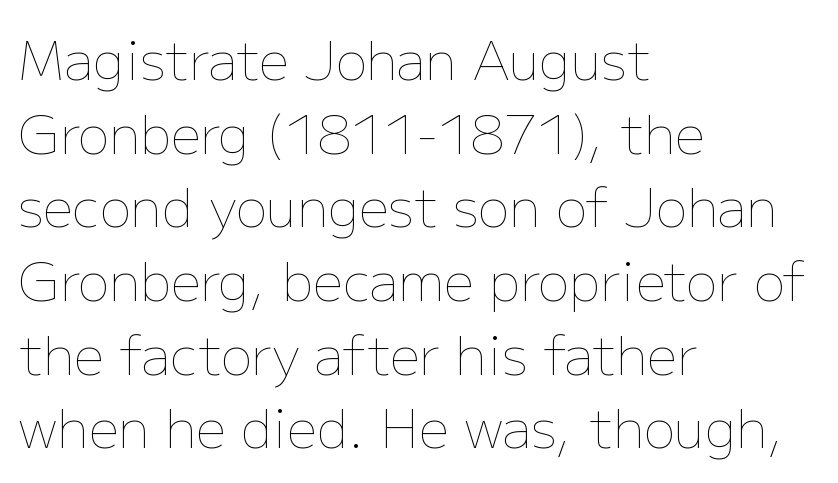
The glyphs are unaccompanied by any horizontal stroke below them. Characters follow at the spacing the type designer built in. This sample has the flowing, uneven cadence of proportional lettering. Is the block centered? No — it sits flush against the left margin. Weight: in the light-to-regular range. Rows of type keep a routine distance in the vertical direction.
